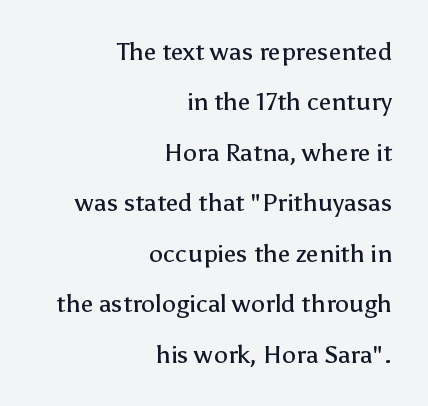
Words float on clear page, feet unadorned. The lines are quadded right. In terms of leading, this rendering errs on the spacious side. No heavy texture on the line: the type isn't bold. There is no visible air inserted between adjacent glyphs.
